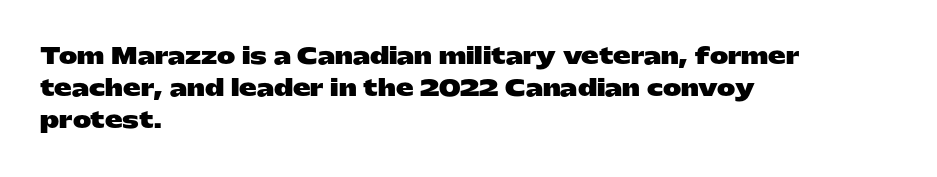
These lines were composed using upright roman letters. Bare-footed words on every line. The vertical gap from one line to the next is medium. Leftover space on each line is placed entirely after the last word. The line texture is even and compact thanks to regular tracking.
